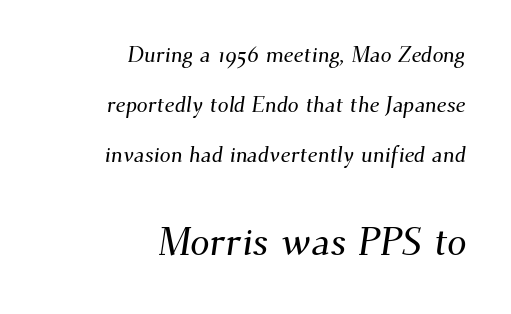
Q: Is the typeface a serif or a sans-serif typeface? A: Serif.
Q: Is the text underlined? A: No.
Q: How is the paragraph aligned? A: Right-aligned.
Q: Is the spacing between letters normal or unusually wide? A: Normal.
Q: Is the spacing between lines tight, normal or loose? A: Loose.
Q: Which block of text is set in a larger size, the first (top) or the second (bottom)? A: The second (bottom) one.
Q: Width (condensed, normal, or wide)? A: Normal.
Q: Stroke contrast? A: Medium.
Q: x-height? A: Small.
Q: Monospaced? A: No.
